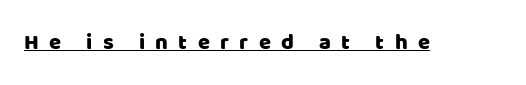
{"italic": "no", "underline": "yes", "letter_spacing": "wide", "letter_spacing_em": 0.47, "glyph_px": 22}
